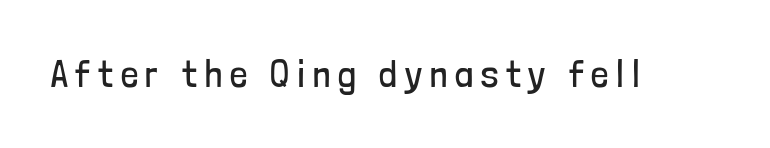
Q: Is the text bold? A: No.
Q: Is the text italic (slanted)? A: No, it is upright.
Q: Is the typeface a serif or a sans-serif typeface? A: Sans-serif.
Q: Is the text underlined? A: No.
Q: Is the spacing between letters normal or unusually wide? A: Unusually wide.
Q: Width (condensed, normal, or wide)? A: Condensed.
Q: Stroke contrast? A: Low.
Q: x-height? A: Medium.
Q: Monospaced? A: No.
